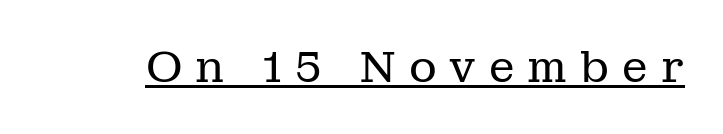
The image shows 43 px regular-weight serif type, upright; set unusually wide letter spacing (+0.3 em), underlined; low stroke contrast and a medium x-height.
